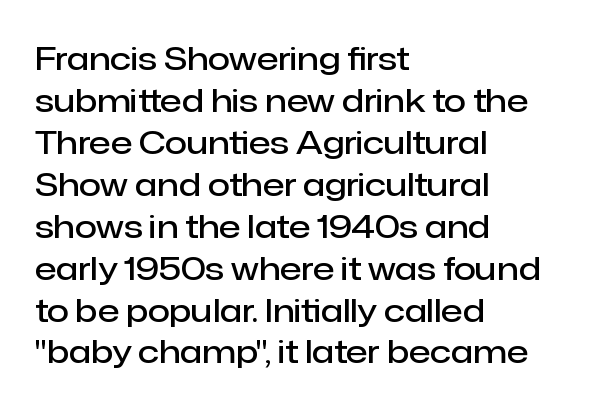
Underline: absent. Unlike italic type, these characters show no tilt at all. The passage shown has conventional tracking throughout. Is there much room between lines? A standard amount, neither cramped nor airy.
